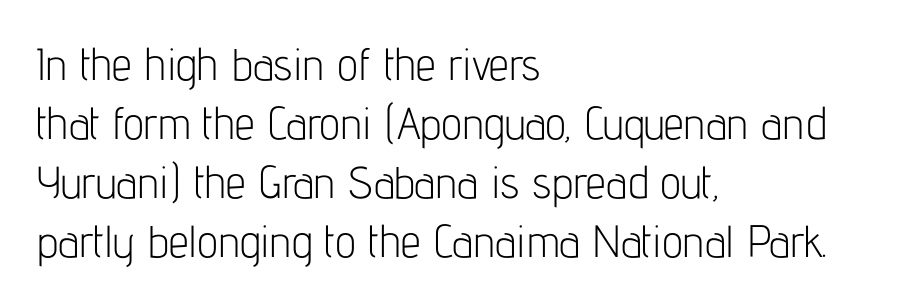
Q: Is the text bold? A: No.
Q: Is the text italic (slanted)? A: No, it is upright.
Q: Is the typeface a serif or a sans-serif typeface? A: Sans-serif.
Q: Is the text underlined? A: No.
Q: How is the paragraph aligned? A: Left-aligned.
Q: Is the spacing between letters normal or unusually wide? A: Normal.
Q: Is the spacing between lines tight, normal or loose? A: Normal.
Q: Width (condensed, normal, or wide)? A: Condensed.
Q: Stroke contrast? A: Low.
Q: x-height? A: Medium.
Q: Monospaced? A: No.
